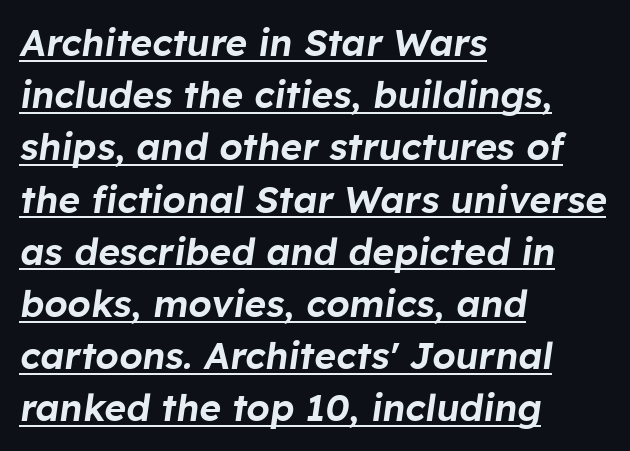
The image shows 37 px text type, italic (leaning right); set left-aligned, normal line spacing (1.41x), normal letter spacing, underlined; low stroke contrast and a medium x-height.
